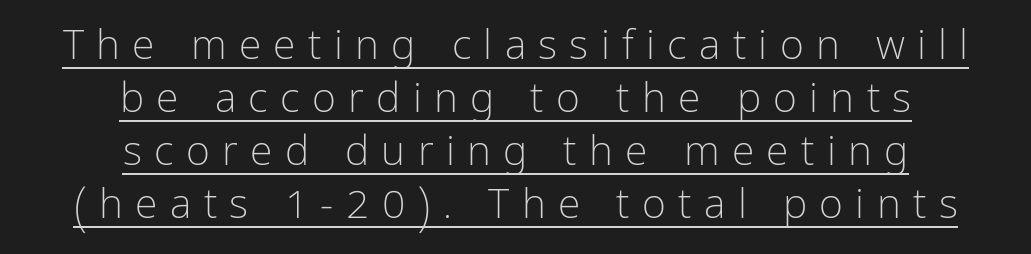
Here the designer chose a conventional face with non-uniform glyph widths. A rule runs beneath these lines of type. This sample keeps an unexceptional amount of space between lines. Font category for this specimen: sans-serif.
